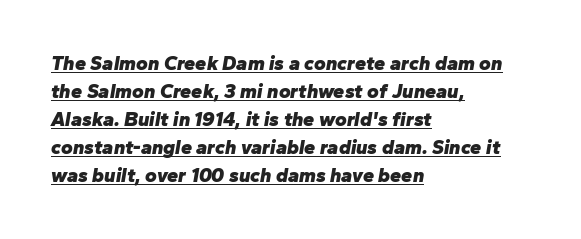
{"italic": "yes", "lean": "right", "slant_degrees": 10, "bold": "yes", "underline": "yes", "align": "left", "line_spacing": "normal", "line_spacing_ratio": 1.4, "letter_spacing": "normal", "letter_spacing_em": 0.0, "glyph_px": 20}
